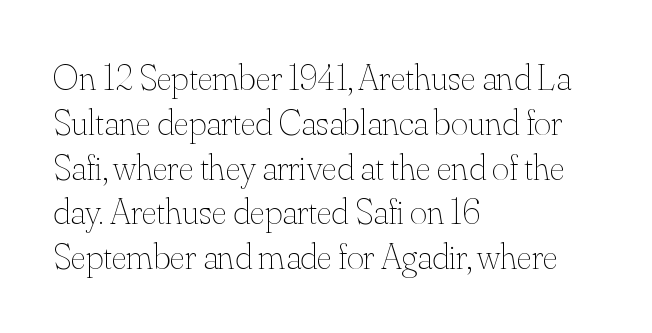
Rule under the text: the space is simply empty. Nope, not italic — everything's standing straight. The line texture is even and compact thanks to regular tracking. The font sits on the lighter half of the weight spectrum, regular included. Each letter keeps its own natural width here, so spacing adapts to shape.
